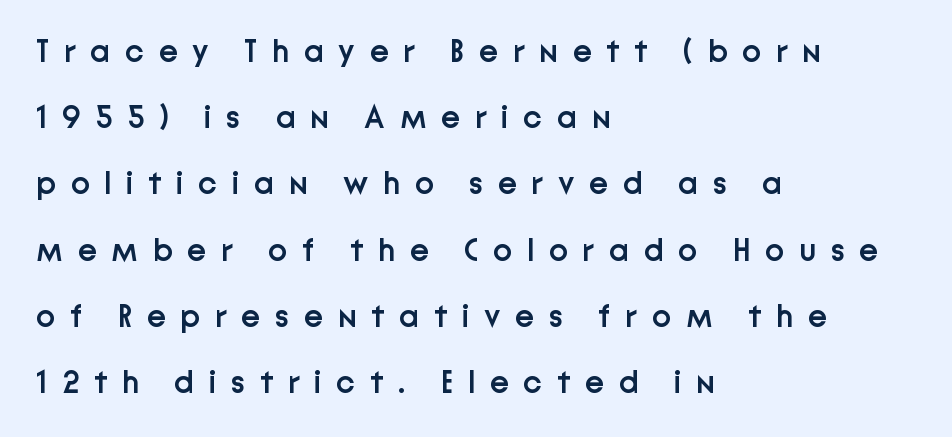
The image shows 32 px semibold sans-serif type, upright; set left-aligned, loose line spacing (2.07x), unusually wide letter spacing (+0.46 em), not underlined; low stroke contrast and a medium x-height.
